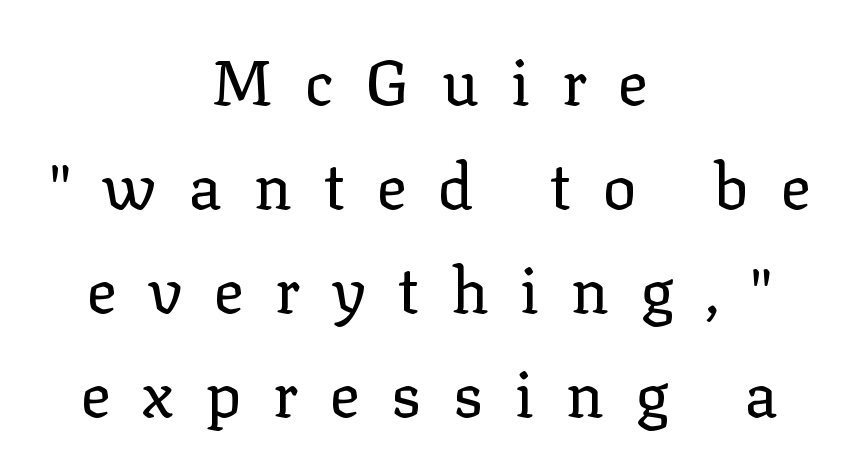
{"serif": "yes", "italic": "no", "bold": "no", "weight": "regular", "width": "normal", "stroke_contrast": "low", "x_height": "medium", "monospaced": "no", "underline": "no", "align": "center", "line_spacing": "normal", "line_spacing_ratio": 1.65, "letter_spacing": "wide", "letter_spacing_em": 0.5, "glyph_px": 63}
